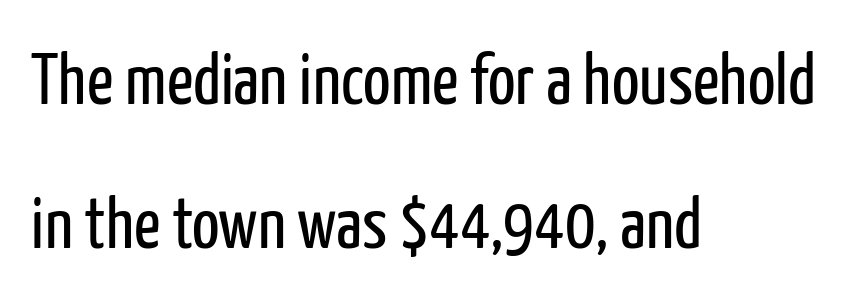
The image shows 73 px regular-weight, condensed sans-serif type, upright; set left-aligned, loose line spacing (1.97x), normal letter spacing, not underlined; low stroke contrast and a medium x-height.
